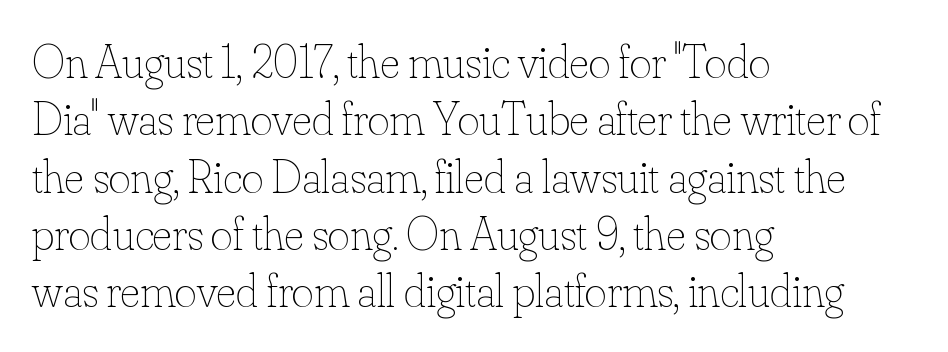
The image shows 47 px thin type, upright; set left-aligned, line spacing 1.22x, normal letter spacing, not underlined; low stroke contrast and a small x-height.
